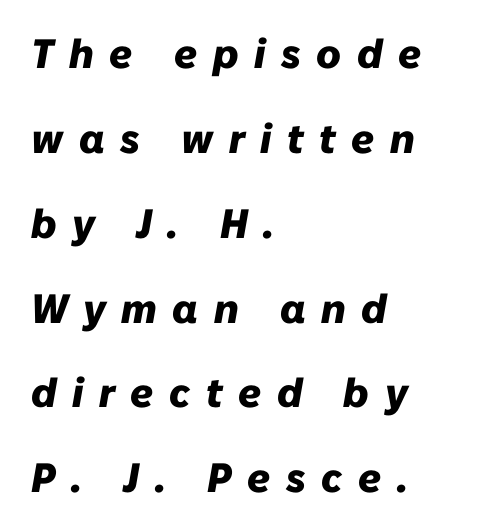
Q: Is the text bold? A: Yes.
Q: Is the text italic (slanted)? A: Yes, it leans right by about 10 degrees.
Q: Is the text underlined? A: No.
Q: How is the paragraph aligned? A: Left-aligned.
Q: Is the spacing between letters normal or unusually wide? A: Unusually wide.
Q: Is the spacing between lines tight, normal or loose? A: Loose.
Q: Width (condensed, normal, or wide)? A: Normal.
Q: Stroke contrast? A: Low.
Q: x-height? A: Medium.
Q: Monospaced? A: No.
